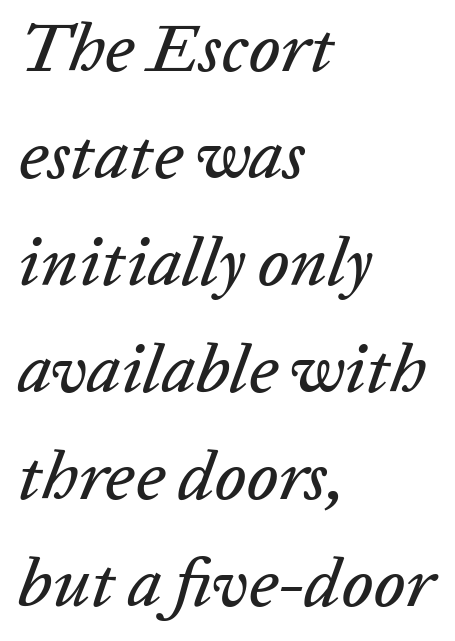
The image shows 69 px text type, italic (leaning right); set left-aligned, normal line spacing (1.55x), normal letter spacing, not underlined; low stroke contrast and a medium x-height.
